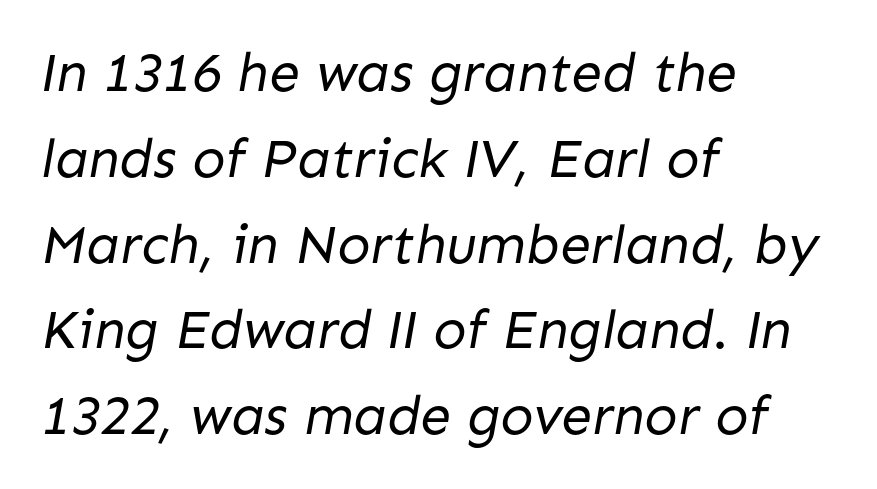
{"serif": "no", "bold": "no", "weight": "regular", "width": "normal", "stroke_contrast": "low", "x_height": "medium", "monospaced": "no", "underline": "no", "align": "left", "line_spacing": "normal", "line_spacing_ratio": 1.56, "letter_spacing": "normal", "letter_spacing_em": 0.0, "glyph_px": 55}
